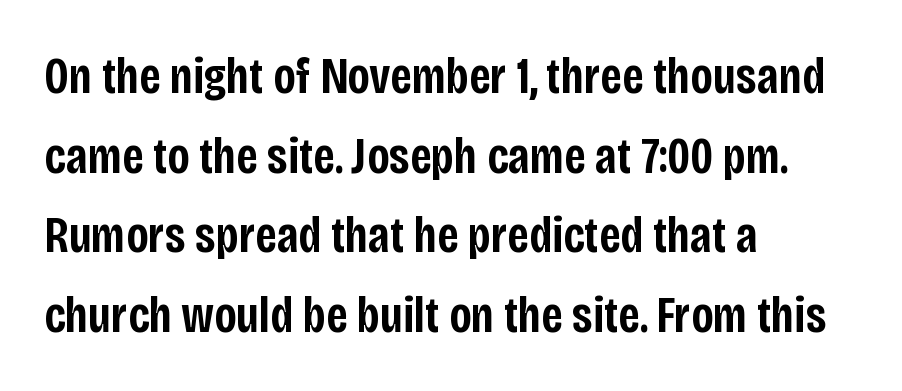
{"serif": "no", "italic": "no", "bold": "semi", "weight": "semibold", "width": "condensed", "stroke_contrast": "low", "x_height": "large", "monospaced": "no", "underline": "no", "align": "left", "line_spacing": "normal", "line_spacing_ratio": 1.53, "letter_spacing": "normal", "letter_spacing_em": 0.0, "glyph_px": 52}
